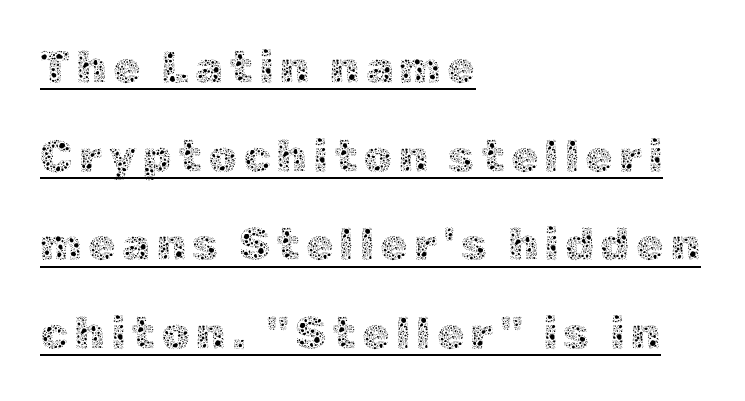
{"italic": "no", "bold": "no", "weight": "thin", "width": "normal", "x_height": "medium", "monospaced": "no", "underline": "yes", "align": "left", "line_spacing": "loose", "line_spacing_ratio": 1.97, "glyph_px": 45}
